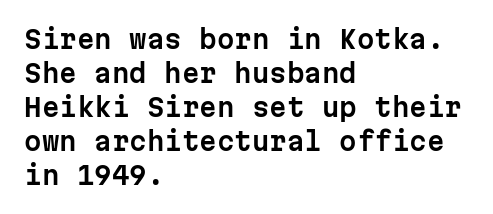
These lines were composed using upright roman letters. Line beginnings align vertically; line endings do not. Quick note: underline off. Nobody touched the tracking dial on this one. Leading matches the norm, producing a regular column.
